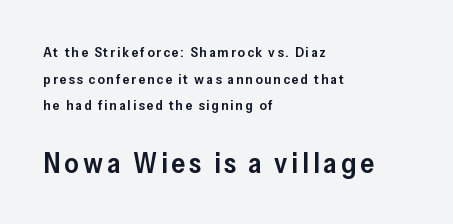
Examine the stroke ends and you'll find no serifs. Is the lower block the larger one? Yes — the lower block carries the bigger type. Stroke thickness is moderately raised; the sample reads as semibold. The space directly below the letters is spotless. This sample is left-justified, so line endings fall wherever the words run out. Nope, not italic — everything's standing straight.
